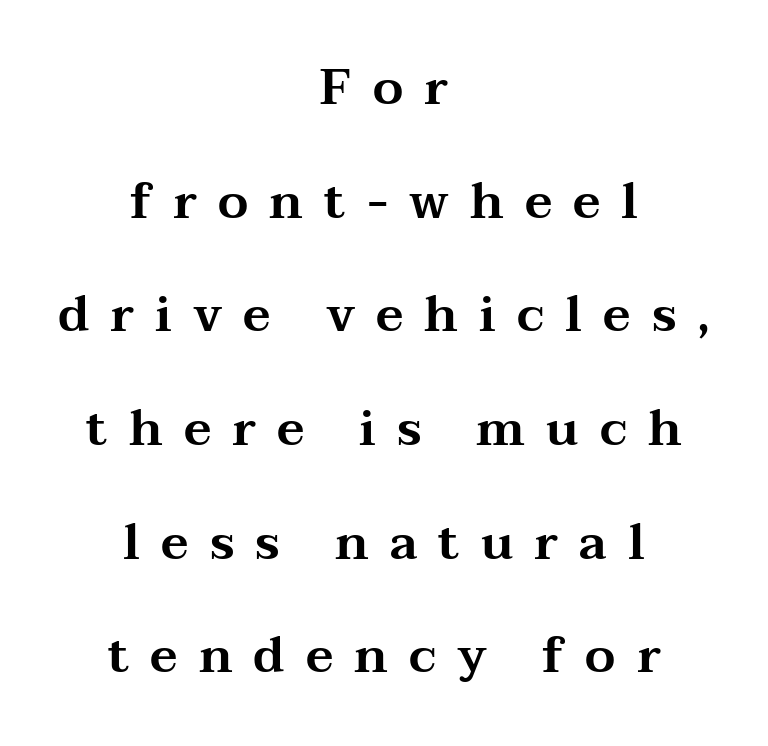
The image shows 49 px wide serif type, upright; set centered, loose line spacing (2.32x), unusually wide letter spacing (+0.43 em), not underlined; medium stroke contrast and a medium x-height.
